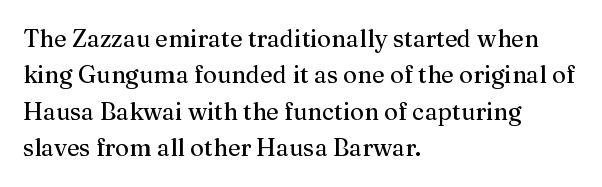
A normal amount of white space separates one row of letters from the next. Is there any slant? The stems are plumb. Nobody touched the tracking dial on this one. Quick note: underline off.
